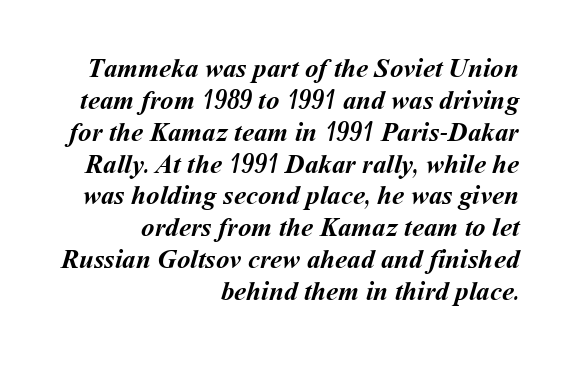
{"bold": "yes", "underline": "no", "align": "right", "line_spacing_ratio": 1.18, "letter_spacing": "normal", "letter_spacing_em": 0.0, "glyph_px": 27}
